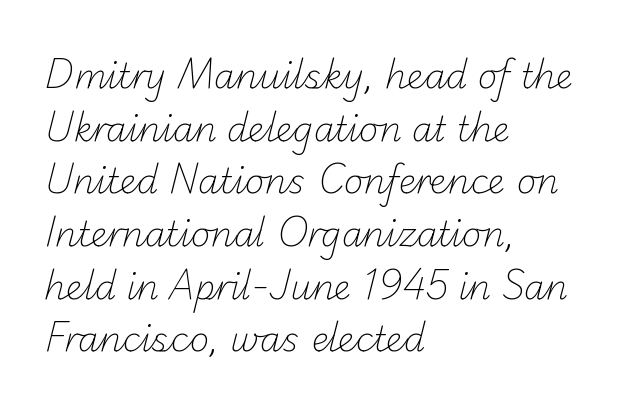
The image shows 34 px light sans-serif type; set left-aligned, normal line spacing (1.55x), normal letter spacing, not underlined; low stroke contrast and a small x-height.
